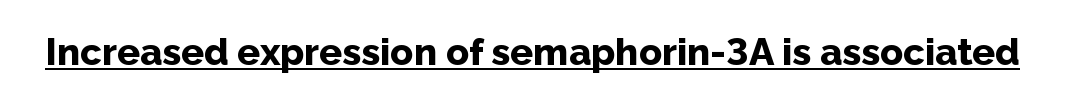
{"serif": "no", "italic": "no", "bold": "yes", "weight": "bold", "width": "normal", "stroke_contrast": "low", "x_height": "medium", "monospaced": "no", "underline": "yes", "letter_spacing": "normal", "letter_spacing_em": 0.0, "glyph_px": 38}
